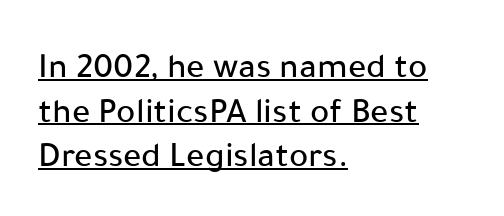
The image shows 36 px sans-serif type, upright; set left-aligned, line spacing 1.24x, normal letter spacing, underlined; low stroke contrast and a medium x-height.
